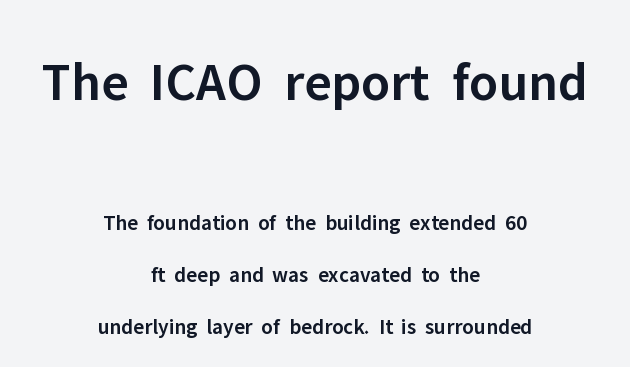
{"serif": "no", "italic": "no", "bold": "semi", "weight": "semibold", "width": "normal", "stroke_contrast": "low", "x_height": "medium", "monospaced": "no", "underline": "no", "align": "center", "line_spacing": "loose", "line_spacing_ratio": 2.36, "letter_spacing": "normal", "letter_spacing_em": 0.0, "larger_block": "first", "size_ratio": 2.5, "glyph_px": 55}
